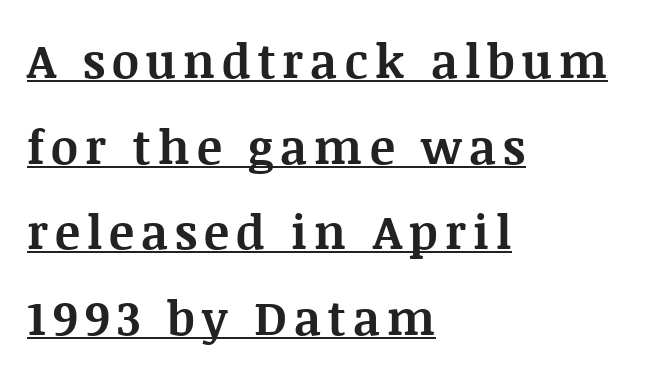
Q: Is the text bold? A: Yes.
Q: Is the text italic (slanted)? A: No, it is upright.
Q: Is the typeface a serif or a sans-serif typeface? A: Serif.
Q: Is the text underlined? A: Yes.
Q: How is the paragraph aligned? A: Left-aligned.
Q: Width (condensed, normal, or wide)? A: Normal.
Q: Stroke contrast? A: Medium.
Q: x-height? A: Large.
Q: Monospaced? A: No.
